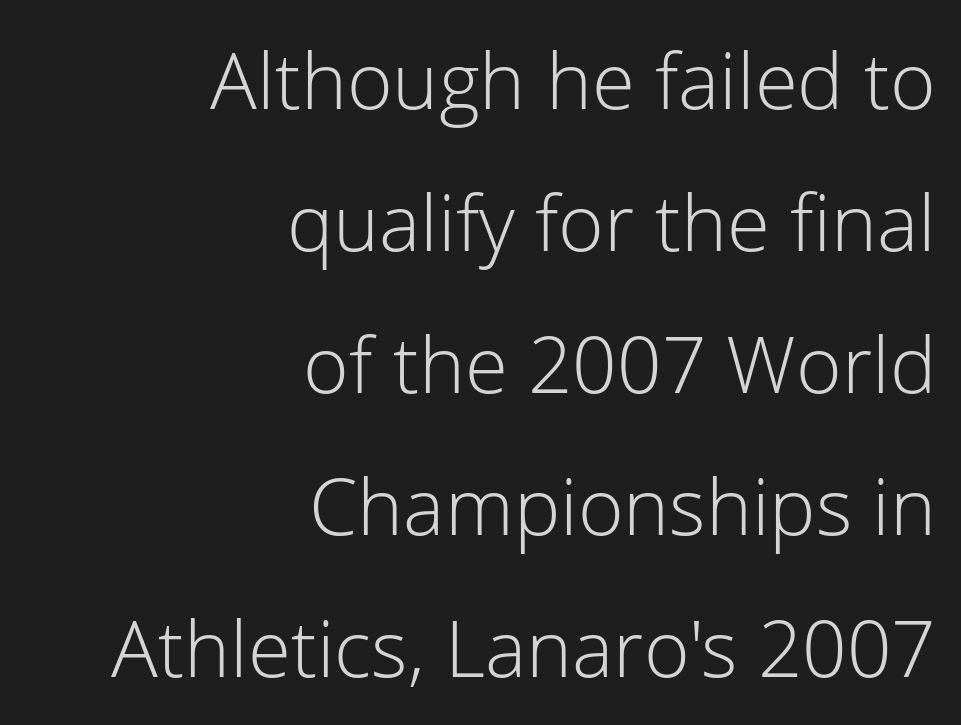
{"serif": "no", "italic": "no", "bold": "no", "weight": "light", "width": "normal", "stroke_contrast": "low", "x_height": "medium", "monospaced": "no", "underline": "no", "align": "right", "line_spacing_ratio": 1.82, "letter_spacing": "normal", "letter_spacing_em": 0.0, "glyph_px": 78}
